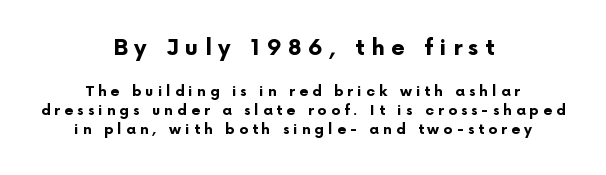
Q: Is the text bold? A: Yes.
Q: Is the text italic (slanted)? A: No, it is upright.
Q: Is the text underlined? A: No.
Q: How is the paragraph aligned? A: Centered.
Q: Is the spacing between letters normal or unusually wide? A: Unusually wide.
Q: Is the spacing between lines tight, normal or loose? A: Normal.
Q: Which block of text is set in a larger size, the first (top) or the second (bottom)? A: The first (top) one.
